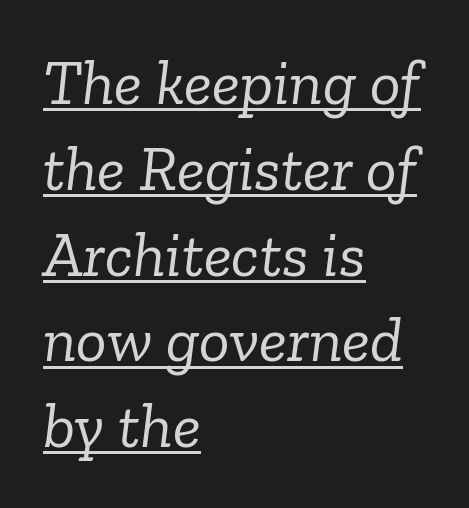
The image shows 64 px light serif type, italic (leaning right); set left-aligned, normal line spacing (1.34x), normal letter spacing, underlined; low stroke contrast and a medium x-height.
